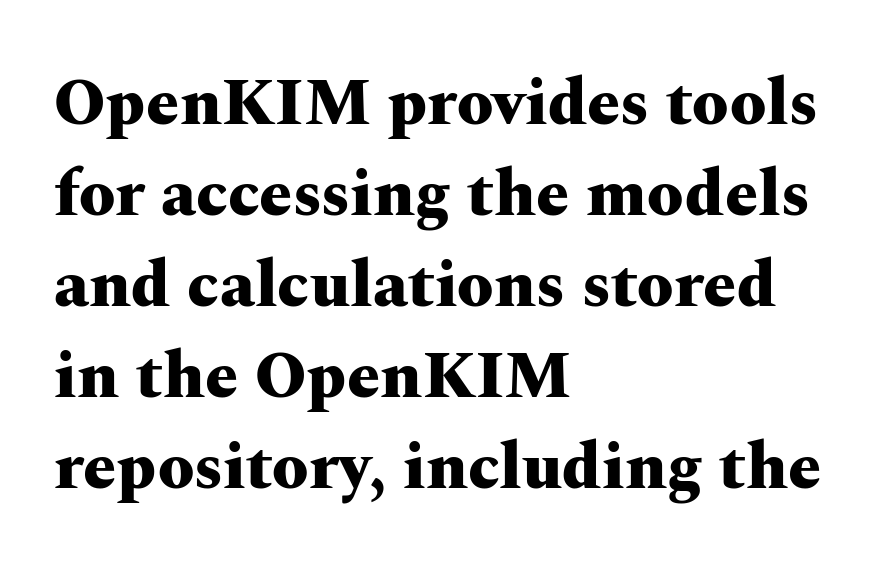
{"serif": "yes", "italic": "no", "bold": "yes", "weight": "heavy", "width": "wide", "stroke_contrast": "medium", "x_height": "medium", "monospaced": "no", "underline": "no", "align": "left", "line_spacing": "normal", "line_spacing_ratio": 1.38, "letter_spacing": "normal", "letter_spacing_em": 0.0, "glyph_px": 66}
